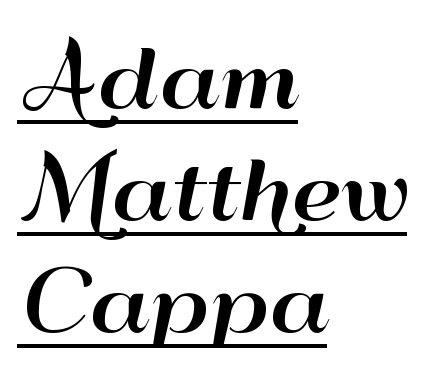
The image shows 80 px wide sans-serif type; set left-aligned, normal line spacing (1.4x), normal letter spacing, underlined; high stroke contrast and a small x-height.
